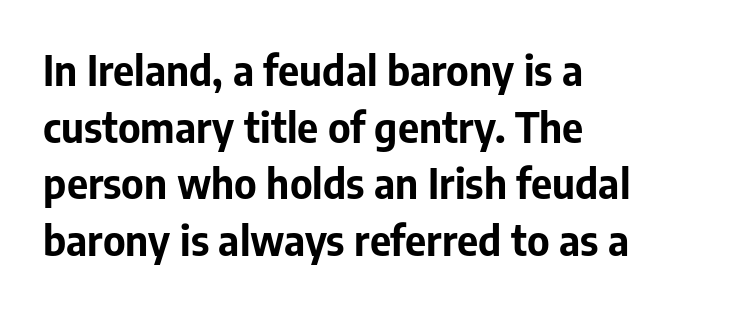
Q: Is the text bold? A: Yes.
Q: Is the text italic (slanted)? A: No, it is upright.
Q: Is the typeface a serif or a sans-serif typeface? A: Sans-serif.
Q: Is the text underlined? A: No.
Q: How is the paragraph aligned? A: Left-aligned.
Q: Is the spacing between letters normal or unusually wide? A: Normal.
Q: Is the spacing between lines tight, normal or loose? A: Normal.
Q: Width (condensed, normal, or wide)? A: Normal.
Q: Stroke contrast? A: Low.
Q: x-height? A: Medium.
Q: Monospaced? A: No.
